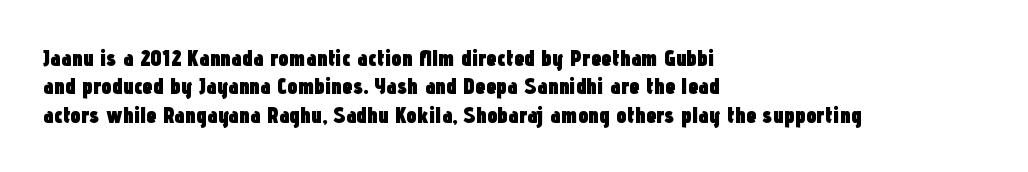
Plain, unruled lines of type. Heft: maximum for text — a bold. The tracking reads as untouched default to a designer's eye. Nope, not italic — everything's standing straight.
